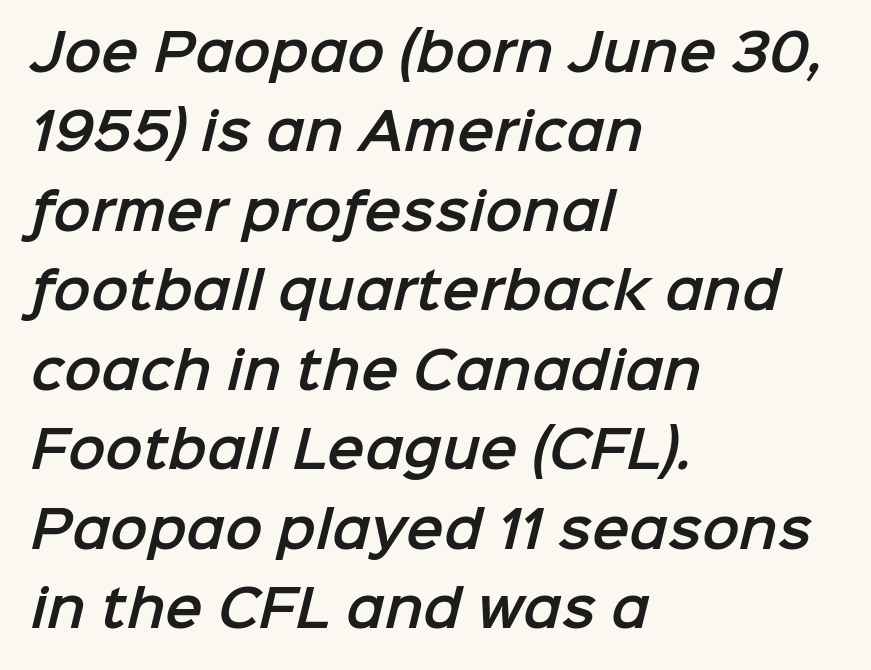
{"serif": "no", "width": "normal", "stroke_contrast": "low", "x_height": "medium", "monospaced": "no", "underline": "no", "align": "left", "line_spacing": "normal", "line_spacing_ratio": 1.59, "letter_spacing": "normal", "letter_spacing_em": 0.0, "glyph_px": 50}
